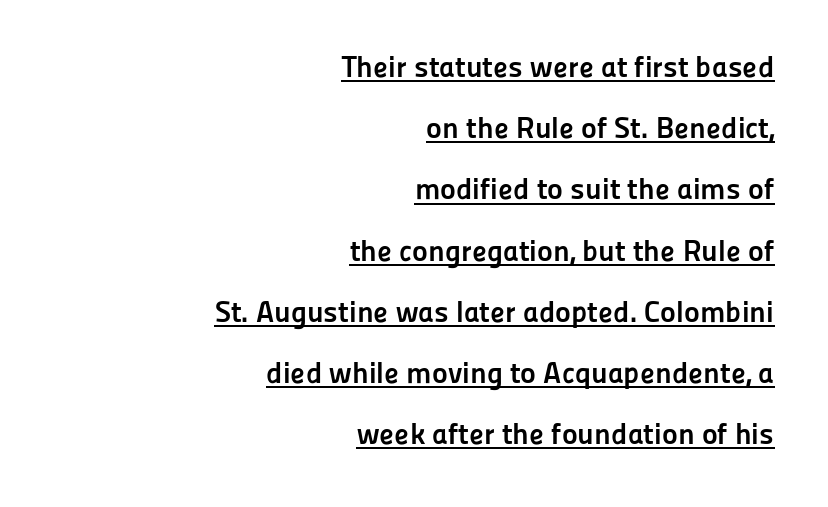
{"serif": "no", "italic": "no", "bold": "yes", "weight": "semibold", "width": "normal", "stroke_contrast": "low", "x_height": "medium", "monospaced": "no", "underline": "yes", "align": "right", "line_spacing": "loose", "line_spacing_ratio": 2.04, "letter_spacing": "normal", "letter_spacing_em": 0.0, "glyph_px": 30}
